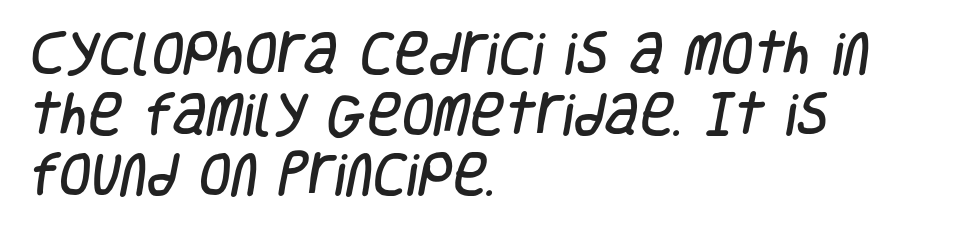
Q: Is the typeface a serif or a sans-serif typeface? A: Sans-serif.
Q: Is the text underlined? A: No.
Q: How is the paragraph aligned? A: Left-aligned.
Q: Is the spacing between letters normal or unusually wide? A: Normal.
Q: Is the spacing between lines tight, normal or loose? A: Normal.
Q: Width (condensed, normal, or wide)? A: Condensed.
Q: Stroke contrast? A: Low.
Q: x-height? A: Large.
Q: Monospaced? A: No.
